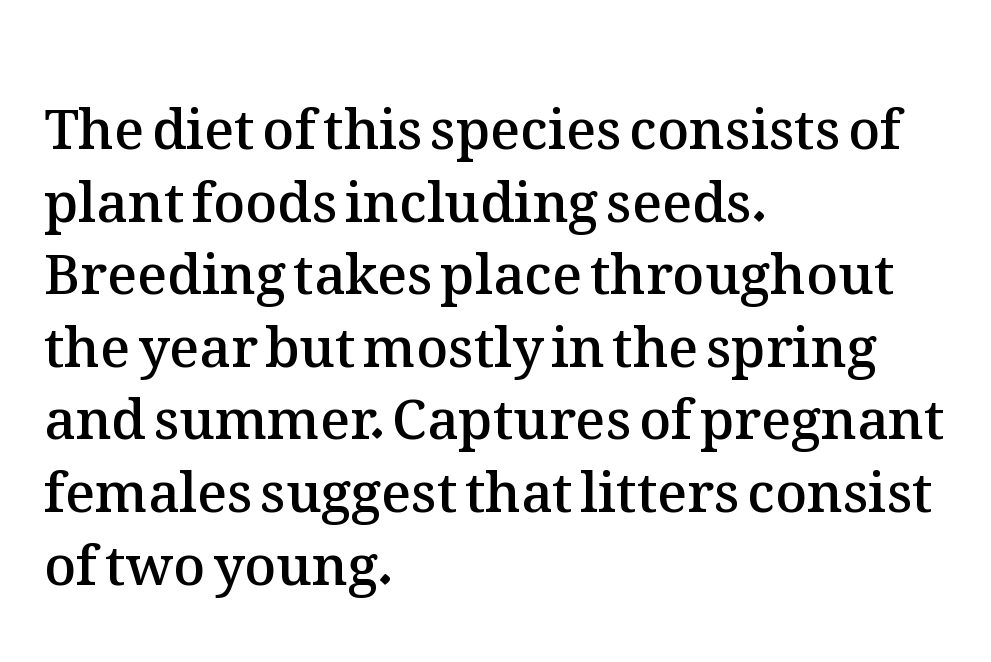
Weight: semibold (demi). Looks like regular typesetting: each glyph gets only the width it needs. When letters stand straight like this, we call the style roman or upright. One-word summary of the alignment: left. The rendering keeps characters at their native spacing.
